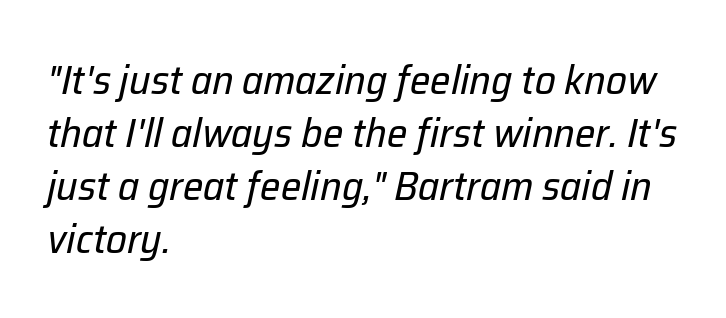
Notice how the stems are inclined rather than vertical — that's the hallmark of italics. Interline gaps are of average width in this sample. Do the characters align in a grid? No, the font is proportional. Anything drawn beneath the words? Only blank space. A typesetter would call this zero additional tracking.
